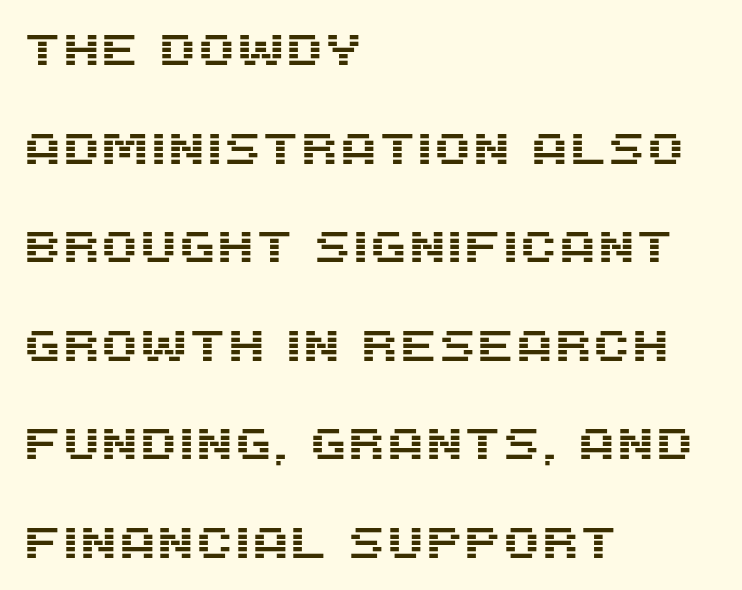
The image shows 44 px sans-serif type, upright; set left-aligned, loose line spacing (2.24x), normal letter spacing, not underlined; medium stroke contrast and a large x-height.
